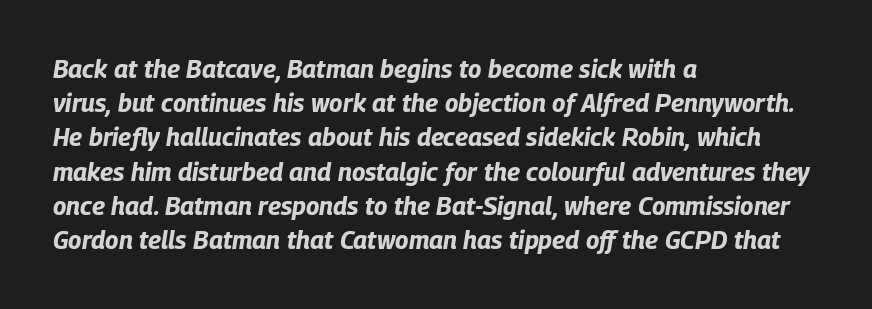
Q: Is the text bold? A: Yes.
Q: Is the text italic (slanted)? A: Yes, it leans right by about 9 degrees.
Q: Is the text underlined? A: No.
Q: How is the paragraph aligned? A: Left-aligned.
Q: Is the spacing between letters normal or unusually wide? A: Normal.
Q: Is the spacing between lines tight, normal or loose? A: Normal.
